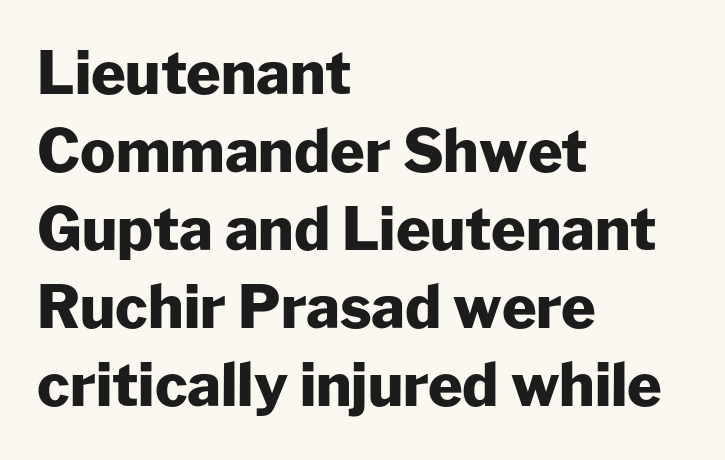
{"serif": "no", "italic": "no", "bold": "yes", "weight": "heavy", "width": "normal", "stroke_contrast": "low", "x_height": "medium", "monospaced": "no", "underline": "no", "align": "left", "line_spacing": "normal", "line_spacing_ratio": 1.32, "letter_spacing": "normal", "letter_spacing_em": 0.0, "glyph_px": 59}
